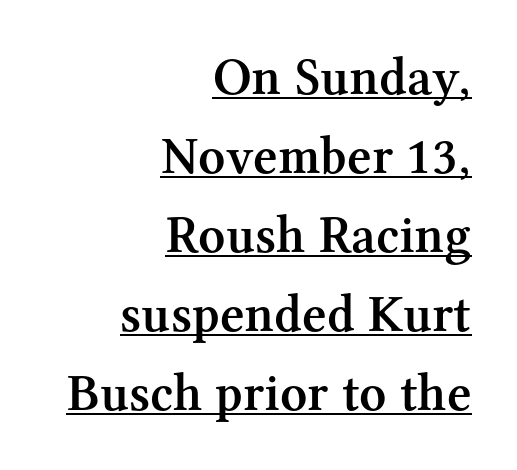
The image shows 53 px semibold serif type, upright; set right-aligned, normal line spacing (1.49x), normal letter spacing, underlined; medium stroke contrast and a medium x-height.
